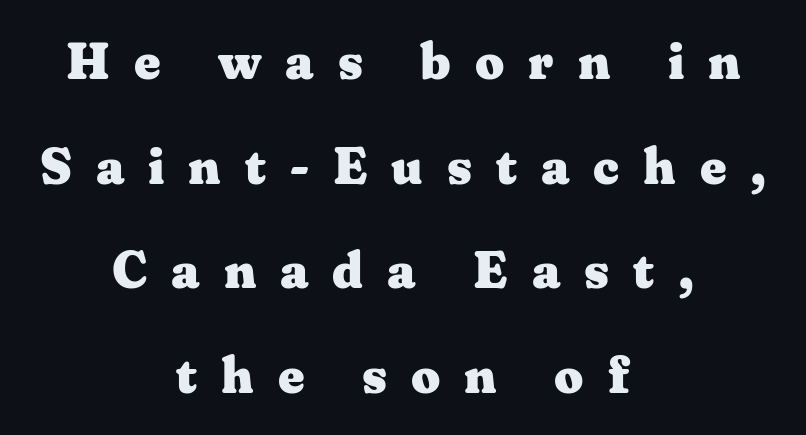
Q: Is the text bold? A: Yes.
Q: Is the text italic (slanted)? A: No, it is upright.
Q: Is the typeface a serif or a sans-serif typeface? A: Serif.
Q: Is the text underlined? A: No.
Q: How is the paragraph aligned? A: Centered.
Q: Is the spacing between letters normal or unusually wide? A: Unusually wide.
Q: Is the spacing between lines tight, normal or loose? A: Loose.
Q: Width (condensed, normal, or wide)? A: Wide.
Q: Stroke contrast? A: Medium.
Q: x-height? A: Medium.
Q: Monospaced? A: No.
